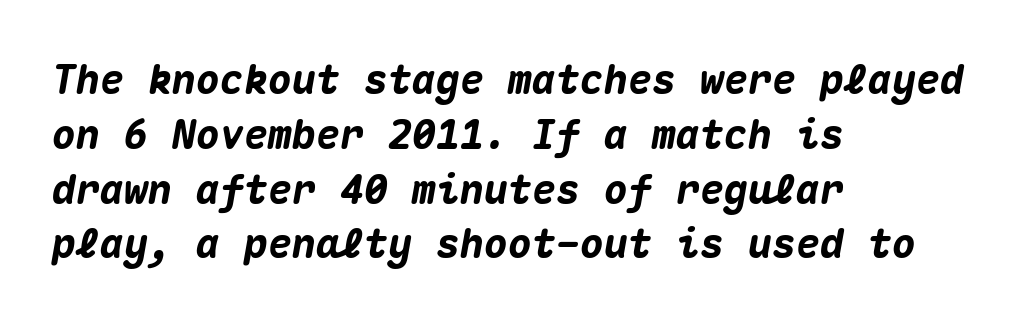
The image shows 40 px heavy type, italic (leaning right), monospaced; set left-aligned, normal line spacing (1.37x), normal letter spacing, not underlined; medium stroke contrast and a medium x-height.
